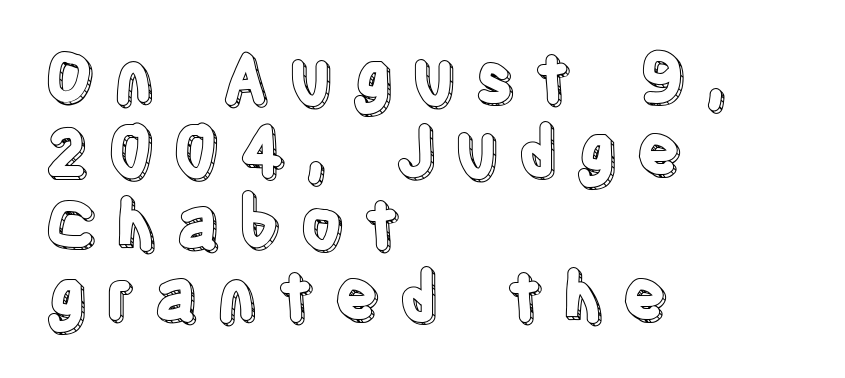
{"italic": "no", "width": "condensed", "x_height": "large", "monospaced": "no", "underline": "no", "align": "left", "line_spacing": "tight", "line_spacing_ratio": 1.07, "letter_spacing": "wide", "letter_spacing_em": 0.27, "glyph_px": 68}
